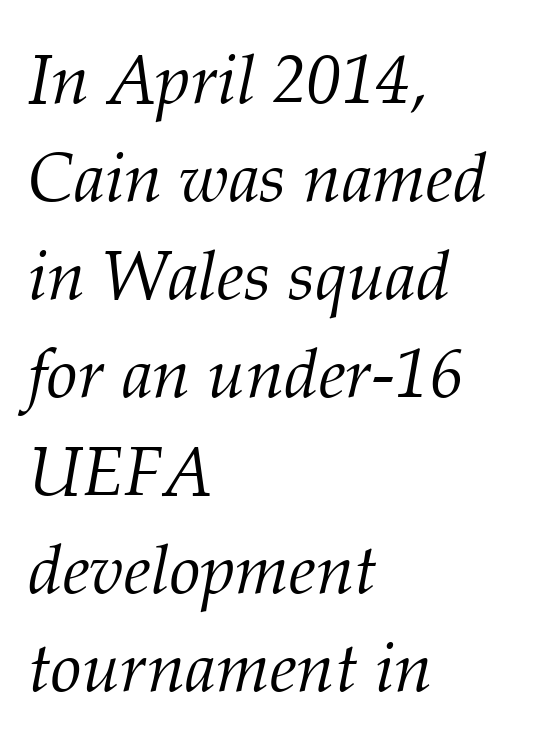
The baseline area is clear. The line texture is even and compact thanks to regular tracking. This sample has the flowing, uneven cadence of proportional lettering. Serif or sans? Serif — the stroke terminals have little feet. It's the slanting kind of type.
